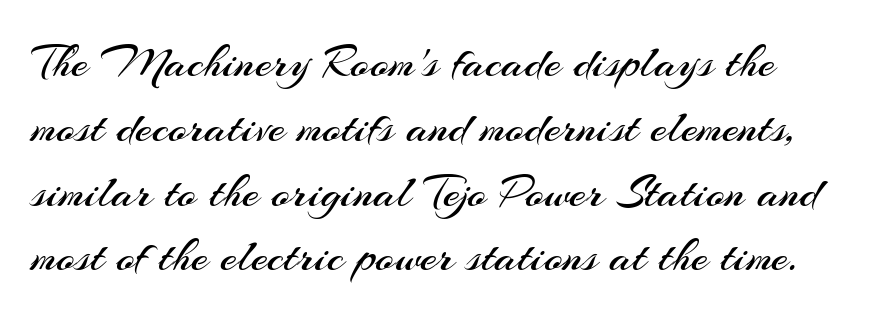
{"serif": "no", "bold": "no", "weight": "regular", "width": "normal", "stroke_contrast": "medium", "x_height": "small", "monospaced": "no", "underline": "no", "line_spacing": "normal", "line_spacing_ratio": 1.35, "letter_spacing": "normal", "letter_spacing_em": 0.0, "glyph_px": 48}
